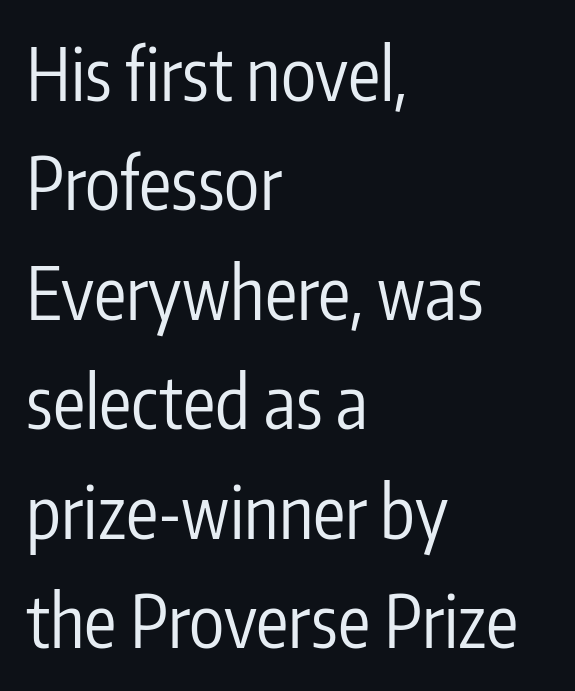
The image shows 72 px regular-weight, condensed sans-serif type, upright; set left-aligned, normal line spacing (1.52x), normal letter spacing, not underlined; low stroke contrast and a medium x-height.
